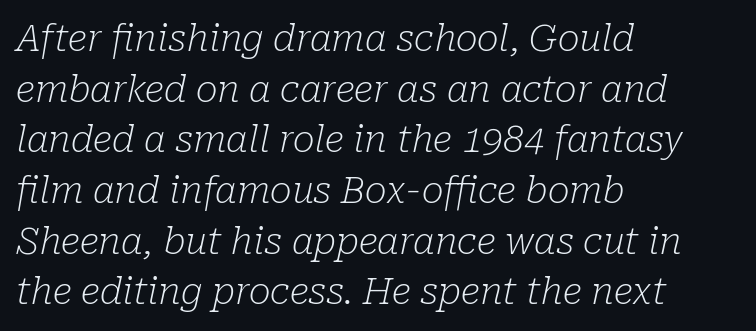
Q: Is the text bold? A: No.
Q: Is the text italic (slanted)? A: Yes, it leans right by about 10 degrees.
Q: Is the typeface a serif or a sans-serif typeface? A: Serif.
Q: Is the text underlined? A: No.
Q: How is the paragraph aligned? A: Left-aligned.
Q: Is the spacing between letters normal or unusually wide? A: Normal.
Q: Is the spacing between lines tight, normal or loose? A: Normal.
Q: Width (condensed, normal, or wide)? A: Normal.
Q: Stroke contrast? A: Low.
Q: x-height? A: Medium.
Q: Monospaced? A: No.
